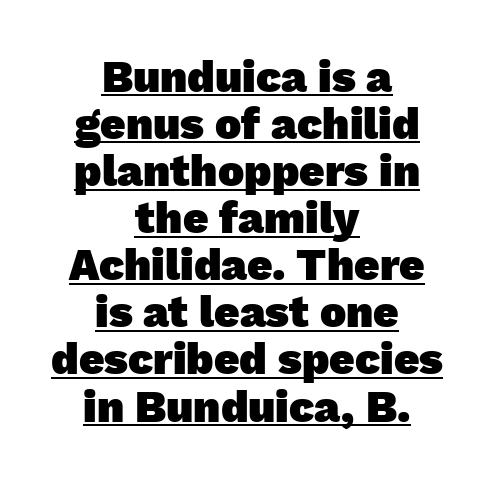
{"serif": "no", "bold": "yes", "weight": "heavy", "width": "normal", "stroke_contrast": "low", "x_height": "medium", "monospaced": "no", "underline": "yes", "align": "center", "line_spacing": "tight", "line_spacing_ratio": 1.07, "letter_spacing": "normal", "letter_spacing_em": 0.0, "glyph_px": 44}
